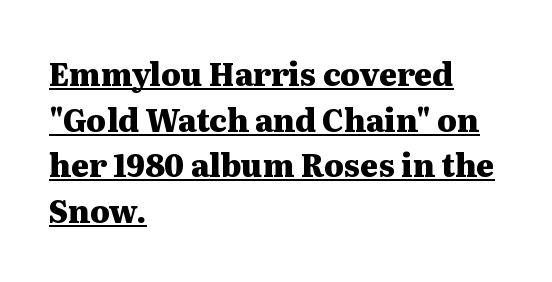
{"serif": "yes", "italic": "no", "bold": "yes", "weight": "heavy", "width": "wide", "stroke_contrast": "medium", "x_height": "medium", "monospaced": "no", "underline": "yes", "align": "left", "line_spacing": "normal", "line_spacing_ratio": 1.47, "letter_spacing": "normal", "letter_spacing_em": 0.0, "glyph_px": 31}
